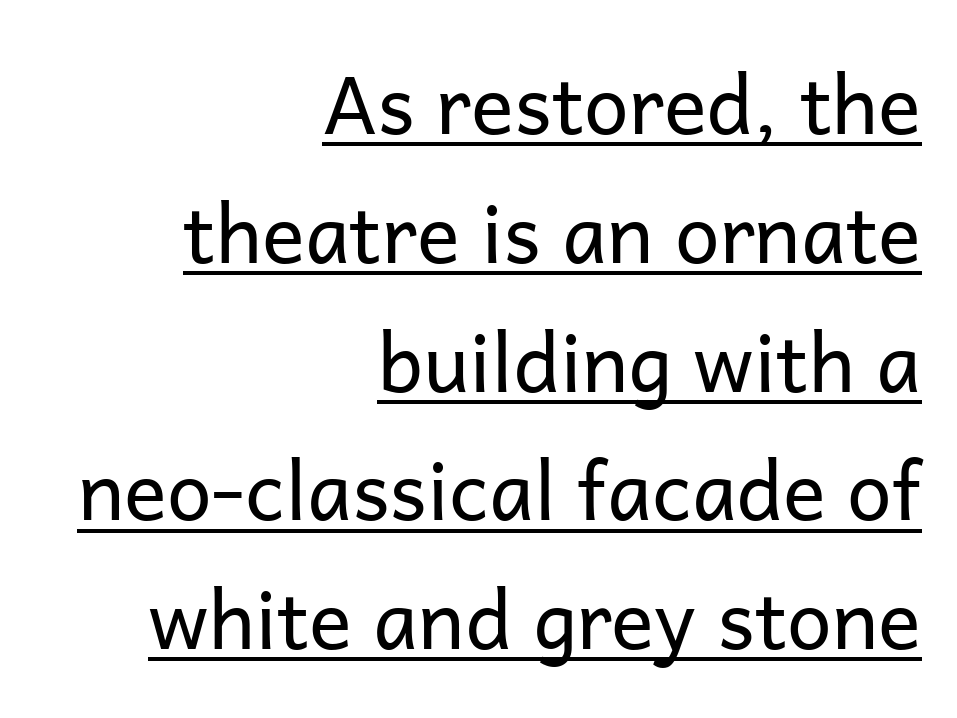
The image shows 80 px regular-weight sans-serif type, upright; set right-aligned, normal line spacing (1.61x), normal letter spacing, underlined; low stroke contrast and a medium x-height.
